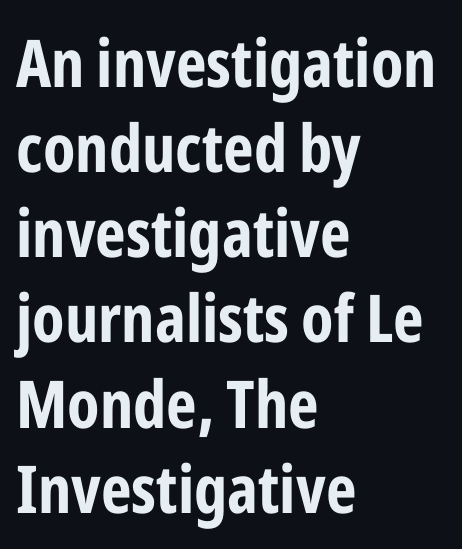
The image shows 66 px bold, condensed sans-serif type, upright; set left-aligned, normal line spacing (1.29x), normal letter spacing, not underlined; low stroke contrast and a medium x-height.
